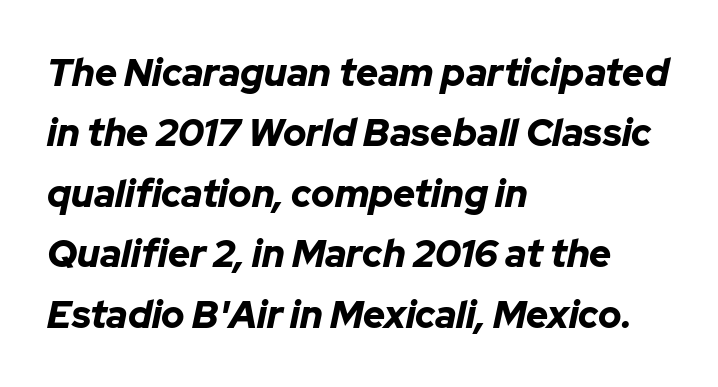
The image shows 38 px bold type, italic (leaning right); set left-aligned, normal line spacing (1.59x), normal letter spacing, not underlined; low stroke contrast and a medium x-height.
